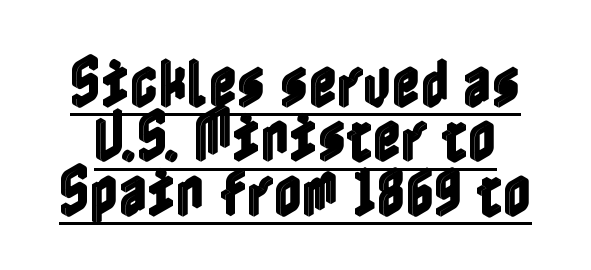
The image shows 55 px condensed type, upright; set tight line spacing (0.99x), normal letter spacing, underlined; a medium x-height.
